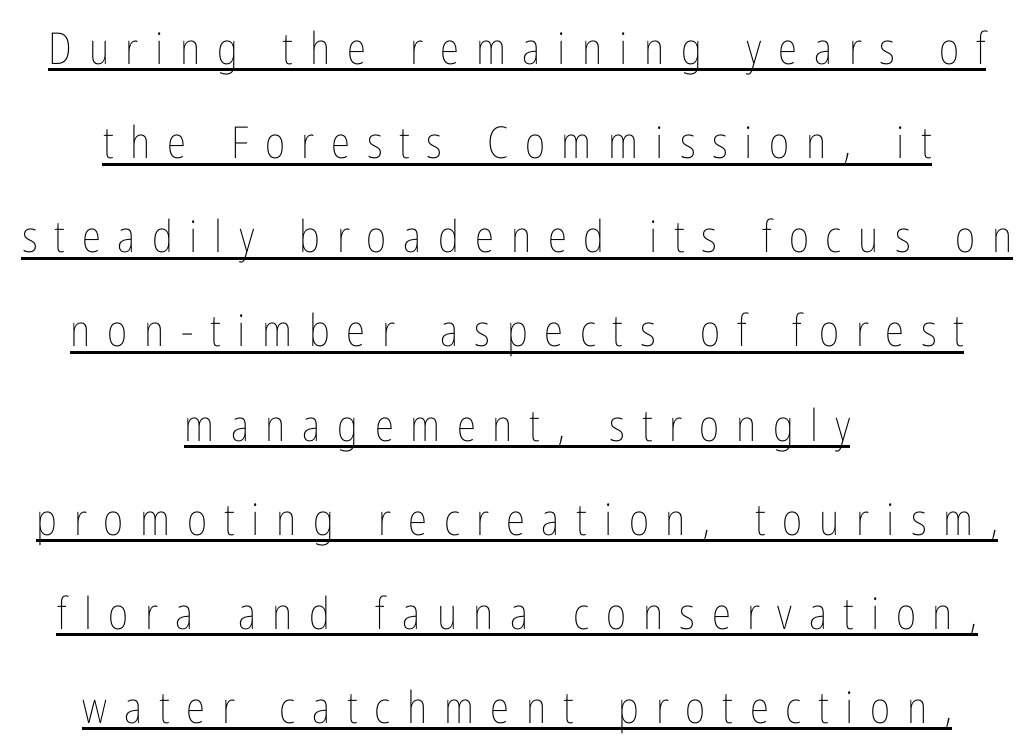
Do the characters align in a grid? No, the font is proportional. These lines stand farther apart than default settings would place them. Vertical stems look standard width or narrower in stroke. The passage is arranged like a title page — every line centered. Like a heading marked for emphasis, these lines bear an underscore.
